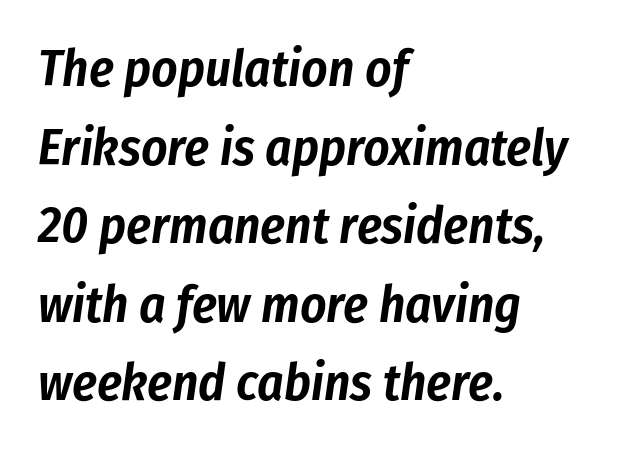
{"italic": "yes", "lean": "right", "slant_degrees": 8, "width": "condensed", "stroke_contrast": "low", "x_height": "medium", "monospaced": "no", "underline": "no", "align": "left", "line_spacing": "normal", "line_spacing_ratio": 1.54, "letter_spacing": "normal", "letter_spacing_em": 0.0, "glyph_px": 51}
